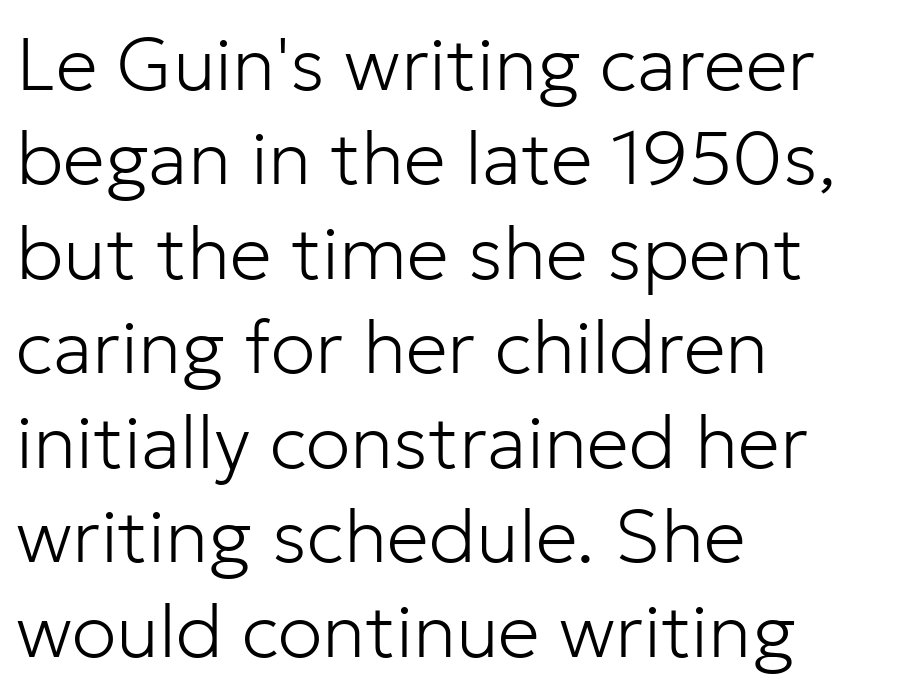
The letters stand upright; this is a roman face. A classic flush-left, rag-right setting is used for this passage. Unbolded letterforms with no extra heft. Varying glyph widths throughout — classic text-font behaviour.
